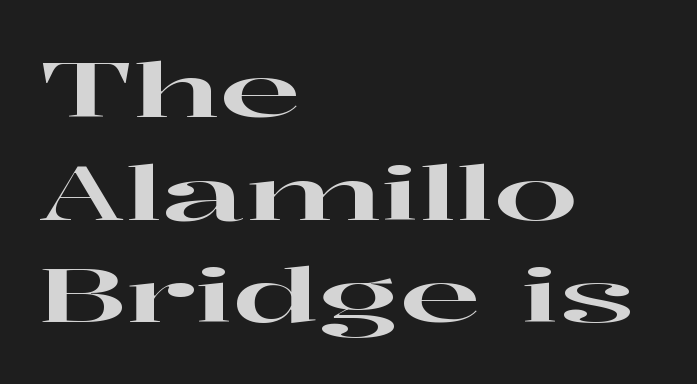
{"serif": "yes", "italic": "no", "width": "wide", "stroke_contrast": "high", "x_height": "medium", "monospaced": "no", "underline": "no", "align": "left", "line_spacing": "normal", "line_spacing_ratio": 1.37, "letter_spacing": "normal", "letter_spacing_em": 0.0, "glyph_px": 75}
